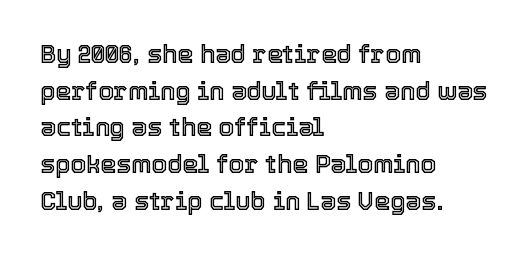
The image shows 25 px text type, upright; set left-aligned, normal line spacing (1.47x), normal letter spacing, not underlined.
